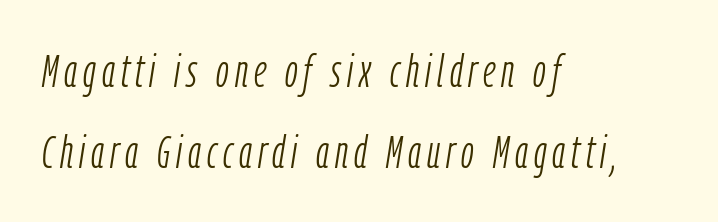
{"italic": "yes", "lean": "right", "slant_degrees": 9, "bold": "no", "weight": "light", "width": "condensed", "stroke_contrast": "low", "x_height": "medium", "monospaced": "no", "underline": "no", "align": "left", "line_spacing_ratio": 1.77, "glyph_px": 46}
